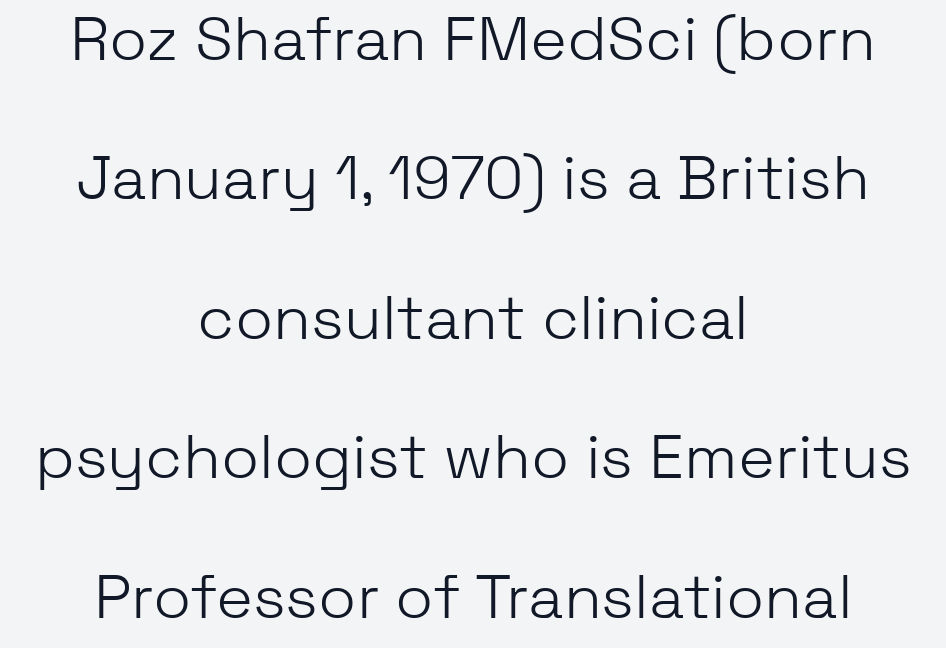
This sample has the flowing, uneven cadence of proportional lettering. A typesetter would call this leading open, well beyond the default. Honestly, the letter spacing is just normal — you wouldn't notice it. It's the straight-up-and-down kind of type. A centered setting, common on invitations and titles, is used for this passage.
